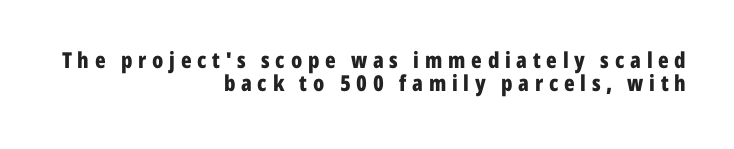
The font's upright variant was chosen for this text. The space directly below the letters is spotless. Heavy-handed strokes throughout: this text is bold. Vertically, the passage feels compressed, each row crowding the next. Visually the block forms a straight wall on the right and a jagged coastline on the left.
